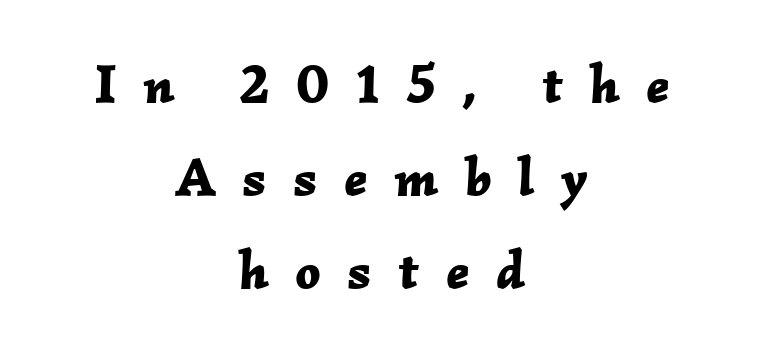
Q: Is the text bold? A: Yes.
Q: Is the text italic (slanted)? A: Yes, it leans right by about 2 degrees.
Q: Is the text underlined? A: No.
Q: How is the paragraph aligned? A: Centered.
Q: Is the spacing between letters normal or unusually wide? A: Unusually wide.
Q: Is the spacing between lines tight, normal or loose? A: Normal.
Q: Width (condensed, normal, or wide)? A: Normal.
Q: Stroke contrast? A: Low.
Q: x-height? A: Medium.
Q: Monospaced? A: No.
